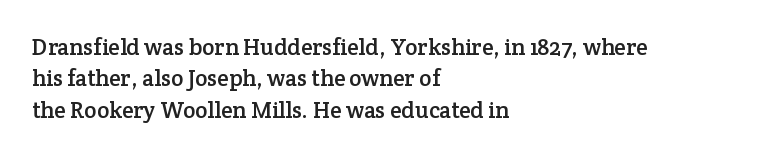
The image shows 23 px text type, upright; set left-aligned, normal line spacing (1.36x), normal letter spacing, not underlined.
